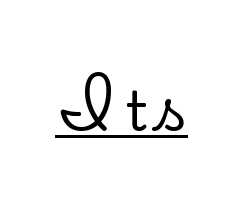
Q: Is the text italic (slanted)? A: No, it is upright.
Q: Is the typeface a serif or a sans-serif typeface? A: Serif.
Q: Is the text underlined? A: Yes.
Q: Width (condensed, normal, or wide)? A: Normal.
Q: Stroke contrast? A: Low.
Q: x-height? A: Small.
Q: Monospaced? A: No.
